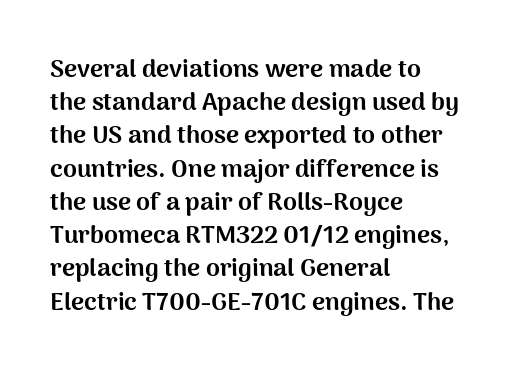
One-word summary of the alignment: left. Compared with an ordinary text face, these strokes are far heavier — a full bold. Interline gaps are of average width in this sample. Letter spacing: default. The baseline area is clear. The letters stand upright; this is a roman face.
